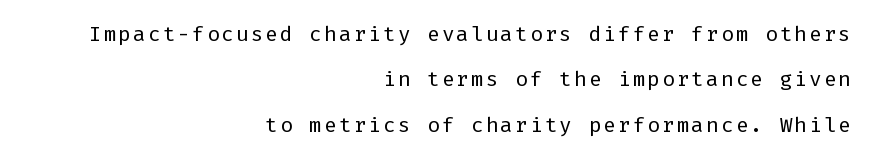
The image shows 21 px text type, upright; set right-aligned, loose line spacing (2.16x), not underlined.
